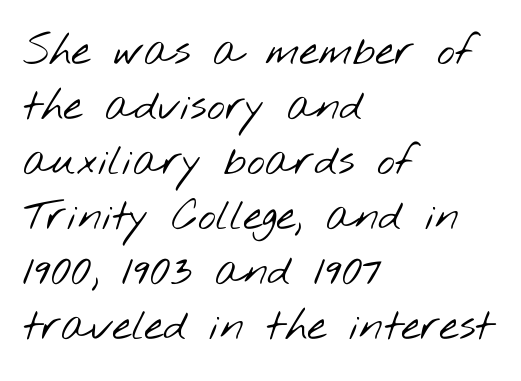
Caption: standard tracking, unaltered. Every row of glyphs begins at an identical x-position on the left. The specimen omits any rule beneath the text block's lines. In terms of leading, this rendering sits right in the middle.
